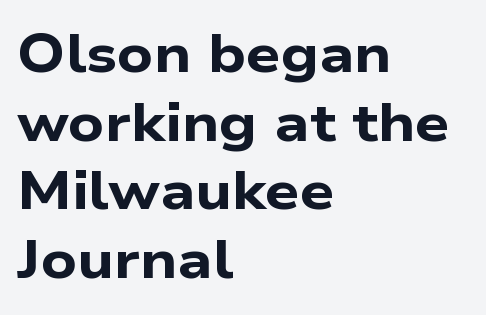
Q: Is the text bold? A: Yes.
Q: Is the typeface a serif or a sans-serif typeface? A: Sans-serif.
Q: Is the text underlined? A: No.
Q: How is the paragraph aligned? A: Left-aligned.
Q: Is the spacing between letters normal or unusually wide? A: Normal.
Q: Is the spacing between lines tight, normal or loose? A: Normal.
Q: Width (condensed, normal, or wide)? A: Wide.
Q: Stroke contrast? A: Low.
Q: x-height? A: Medium.
Q: Monospaced? A: No.
